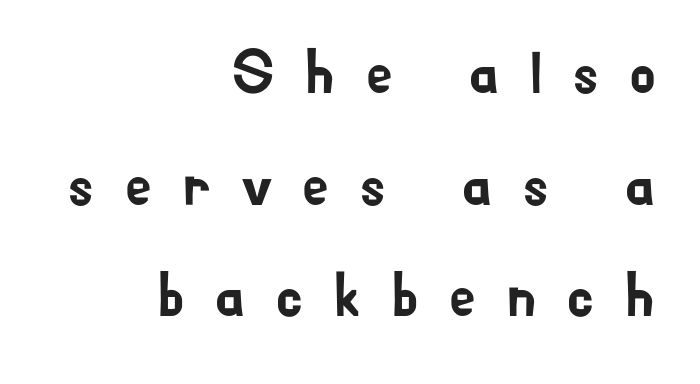
Where is the straight margin? On the right. Compared with typical body copy, the letter spacing here is much looser. You could not count columns in this text — the font is proportionally spaced. Do the letters lean? They stand straight.
